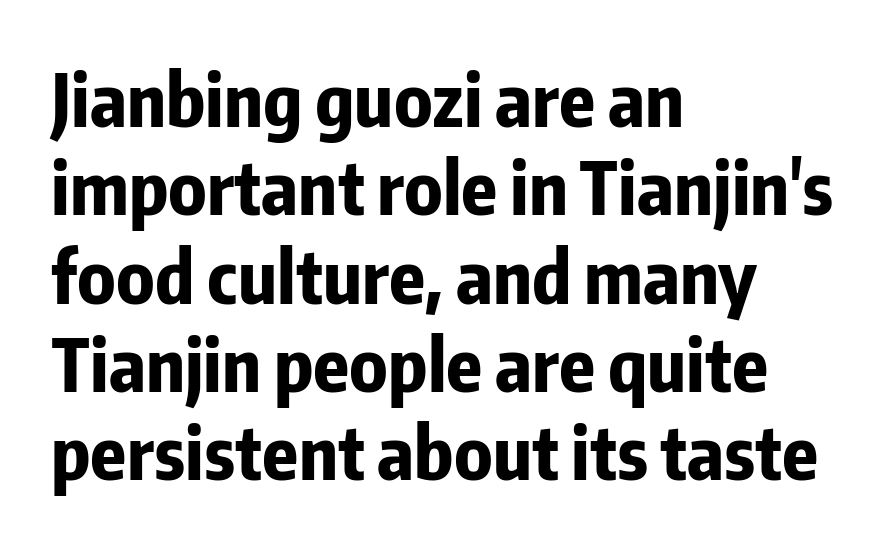
The image shows 73 px bold, condensed sans-serif type, upright; set left-aligned, line spacing 1.21x, normal letter spacing, not underlined; low stroke contrast and a medium x-height.
